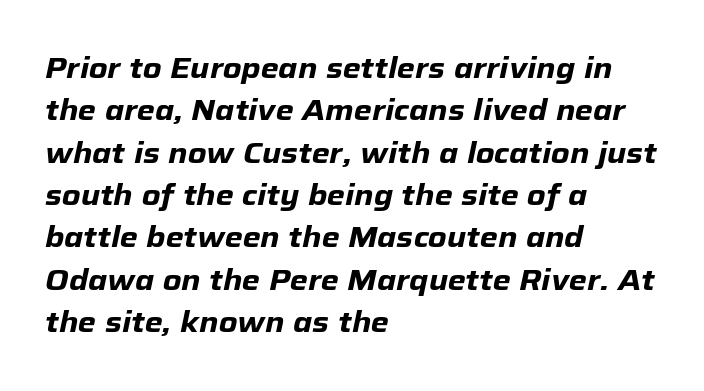
The image shows 29 px heavy type, italic (leaning right); set left-aligned, normal line spacing (1.46x), normal letter spacing, not underlined; low stroke contrast and a medium x-height.
